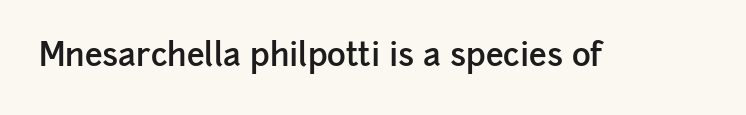
Ordinary non-slanted type is in use. You could not count columns in this text — the font is proportionally spaced. A sans-serif font was chosen for this passage. Stems and bowls a touch heavier than normal — semibold.
